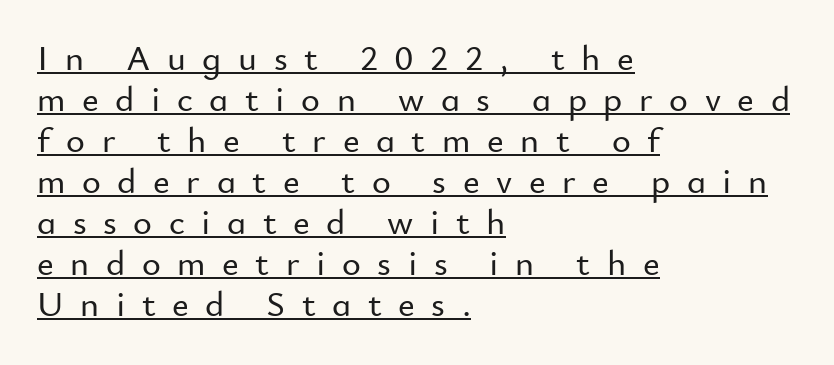
{"serif": "no", "italic": "no", "width": "normal", "stroke_contrast": "low", "x_height": "small", "monospaced": "no", "underline": "yes", "align": "left", "line_spacing": "tight", "line_spacing_ratio": 1.14, "letter_spacing": "wide", "letter_spacing_em": 0.46, "glyph_px": 36}
